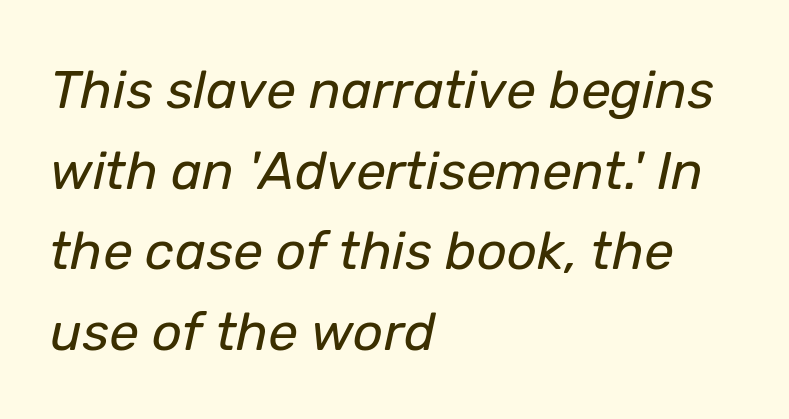
{"italic": "yes", "lean": "right", "slant_degrees": 12, "bold": "no", "weight": "regular", "width": "normal", "stroke_contrast": "low", "x_height": "medium", "monospaced": "no", "underline": "no", "align": "left", "line_spacing": "normal", "line_spacing_ratio": 1.52, "letter_spacing": "normal", "letter_spacing_em": 0.0, "glyph_px": 53}
